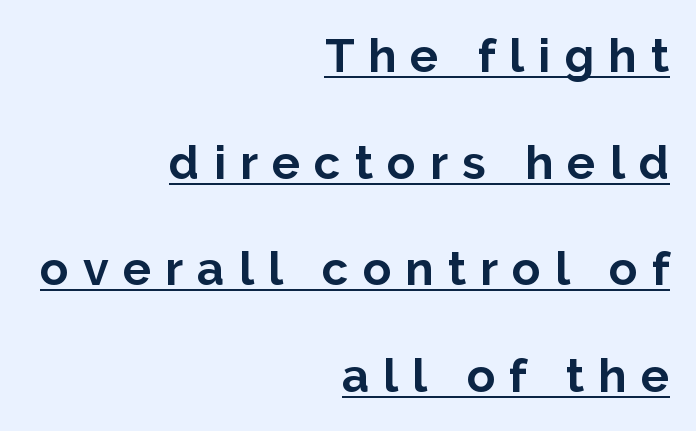
Q: Is the text bold? A: Yes.
Q: Is the text italic (slanted)? A: No, it is upright.
Q: Is the typeface a serif or a sans-serif typeface? A: Sans-serif.
Q: Is the text underlined? A: Yes.
Q: How is the paragraph aligned? A: Right-aligned.
Q: Is the spacing between letters normal or unusually wide? A: Unusually wide.
Q: Is the spacing between lines tight, normal or loose? A: Loose.
Q: Width (condensed, normal, or wide)? A: Normal.
Q: Stroke contrast? A: Low.
Q: x-height? A: Medium.
Q: Monospaced? A: No.
